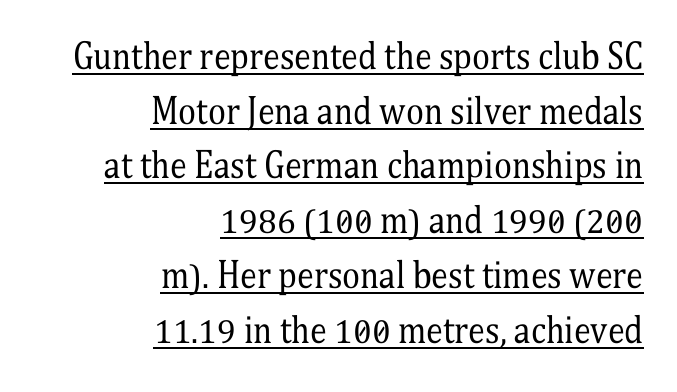
{"serif": "yes", "italic": "no", "bold": "no", "weight": "regular", "width": "condensed", "stroke_contrast": "medium", "x_height": "medium", "monospaced": "no", "underline": "yes", "align": "right", "line_spacing": "normal", "line_spacing_ratio": 1.61, "letter_spacing": "normal", "letter_spacing_em": 0.0, "glyph_px": 34}
